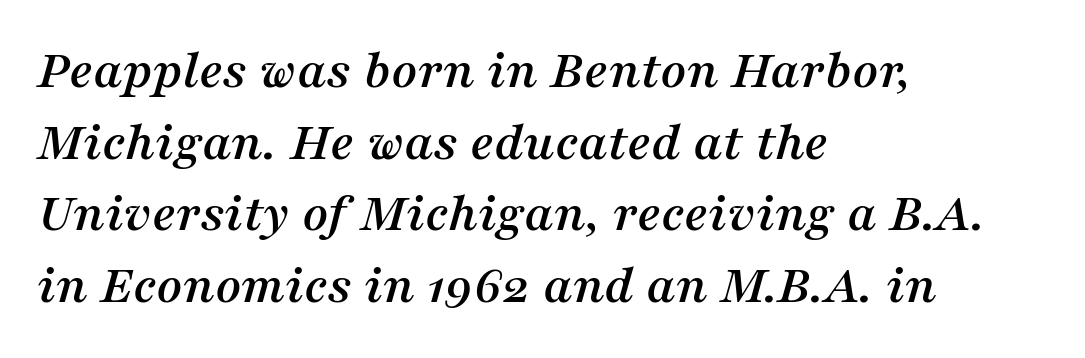
The image shows 56 px serif type, italic (leaning right); set left-aligned, normal line spacing (1.28x), normal letter spacing, not underlined; medium stroke contrast and a medium x-height.
